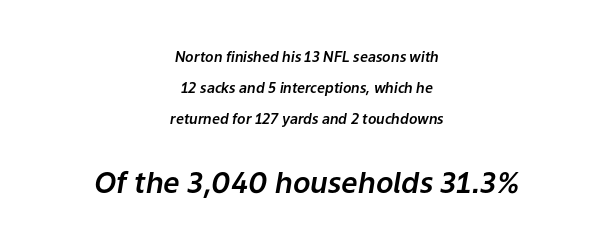
The image shows 29 px text type, italic (leaning right); set centered, loose line spacing (2.21x), normal letter spacing, not underlined; the second (bottom) block is 2.07x larger; low stroke contrast and a medium x-height.
